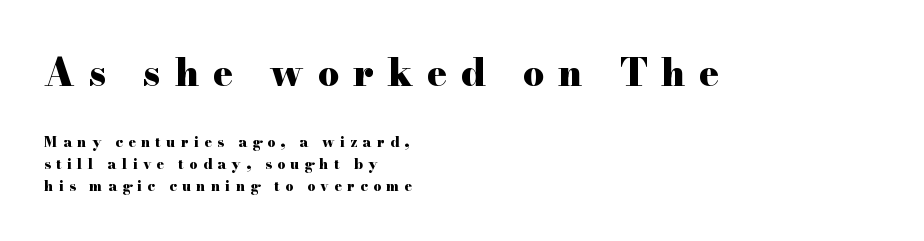
When letters stand straight like this, we call the style roman or upright. Strokes here are thick enough to call this a true bold. What kind of face is this? One with serifs. Each line starts at the same left margin while the right side varies. The type is letterspaced generously, with wide tracking. The line-height multiplier appears to be the usual default.
